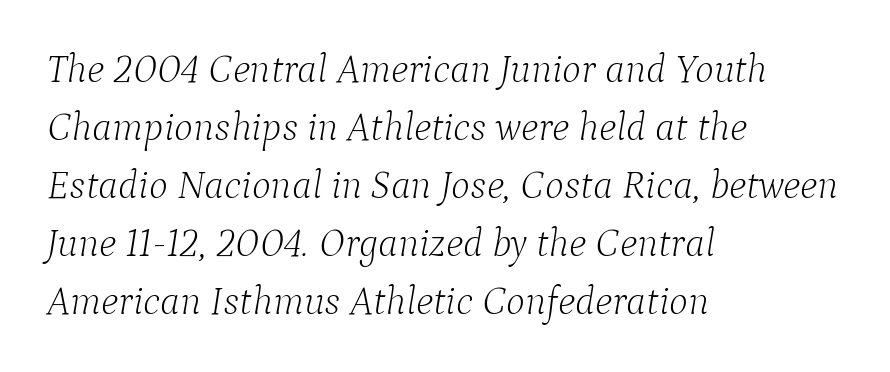
The baseline area is clear. An italicized treatment has been applied to the whole sample. Stem width sits at or under what a default text font uses. The type family on display is of the serif kind. The line-height multiplier appears to be the usual default. Do the characters align in a grid? No, the font is proportional.
